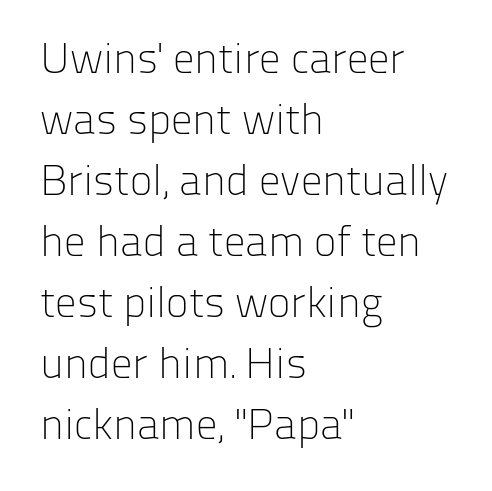
The image shows 43 px light sans-serif type, upright; set left-aligned, normal line spacing (1.42x), normal letter spacing, not underlined; low stroke contrast and a medium x-height.
